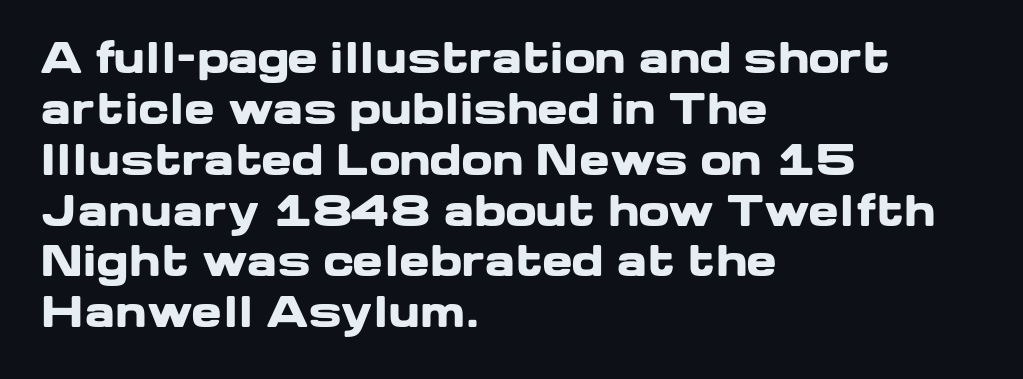
{"serif": "no", "italic": "no", "bold": "yes", "weight": "heavy", "width": "wide", "stroke_contrast": "low", "x_height": "medium", "monospaced": "no", "underline": "no", "align": "left", "line_spacing_ratio": 1.24, "letter_spacing": "normal", "letter_spacing_em": 0.0, "glyph_px": 41}
